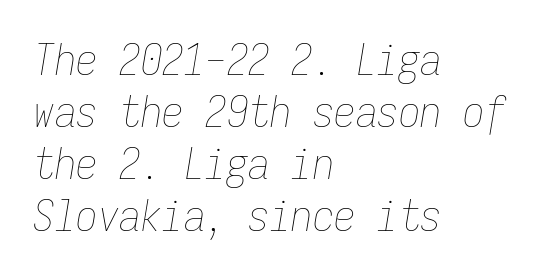
Q: Is the text bold? A: No.
Q: Is the text italic (slanted)? A: Yes, it leans right by about 9 degrees.
Q: Is the text underlined? A: No.
Q: How is the paragraph aligned? A: Left-aligned.
Q: Is the spacing between letters normal or unusually wide? A: Normal.
Q: Width (condensed, normal, or wide)? A: Condensed.
Q: Stroke contrast? A: Low.
Q: x-height? A: Medium.
Q: Monospaced? A: Yes.
